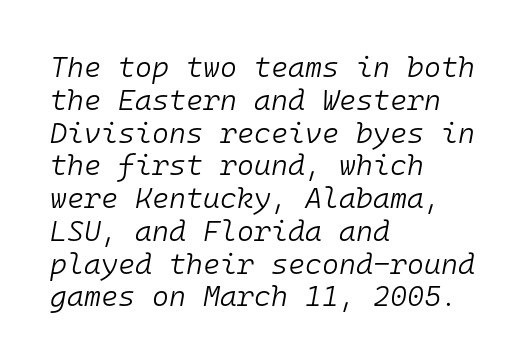
The image shows 29 px light type, italic (leaning right), monospaced; set left-aligned, tight line spacing (1.13x), normal letter spacing, not underlined; low stroke contrast and a medium x-height.
